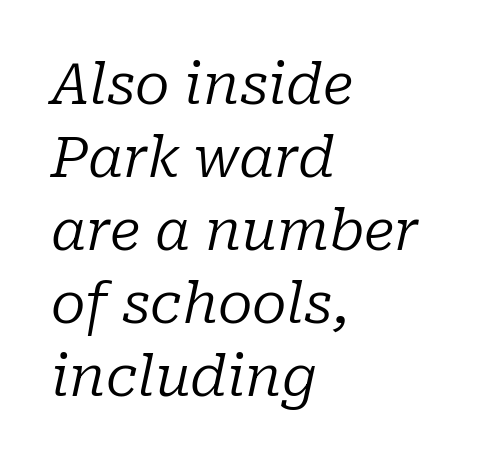
Q: Is the text bold? A: No.
Q: Is the text italic (slanted)? A: Yes, it leans right by about 10 degrees.
Q: Is the typeface a serif or a sans-serif typeface? A: Serif.
Q: Is the text underlined? A: No.
Q: How is the paragraph aligned? A: Left-aligned.
Q: Is the spacing between letters normal or unusually wide? A: Normal.
Q: Is the spacing between lines tight, normal or loose? A: Normal.
Q: Width (condensed, normal, or wide)? A: Normal.
Q: Stroke contrast? A: Low.
Q: x-height? A: Medium.
Q: Monospaced? A: No.
